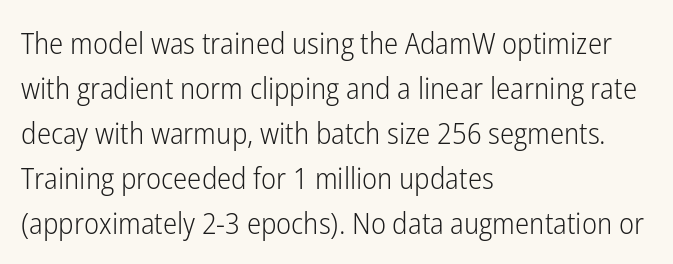
{"serif": "no", "italic": "no", "bold": "no", "weight": "light", "width": "condensed", "stroke_contrast": "low", "x_height": "medium", "monospaced": "no", "underline": "no", "align": "left", "line_spacing": "normal", "line_spacing_ratio": 1.5, "letter_spacing": "normal", "letter_spacing_em": 0.0, "glyph_px": 30}
